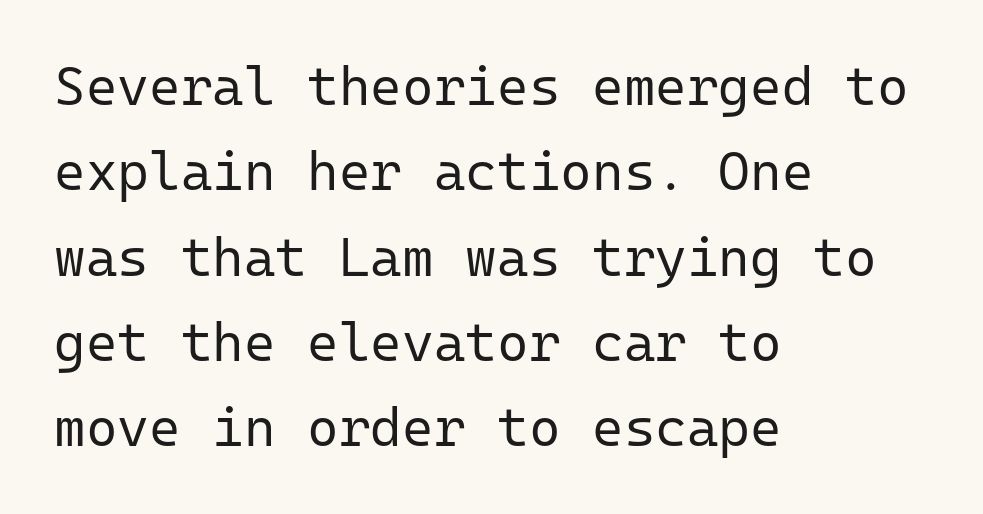
{"serif": "no", "italic": "no", "bold": "no", "weight": "regular", "width": "normal", "stroke_contrast": "low", "x_height": "medium", "monospaced": "yes", "underline": "no", "align": "left", "line_spacing": "normal", "line_spacing_ratio": 1.58, "letter_spacing": "normal", "letter_spacing_em": 0.0, "glyph_px": 54}
